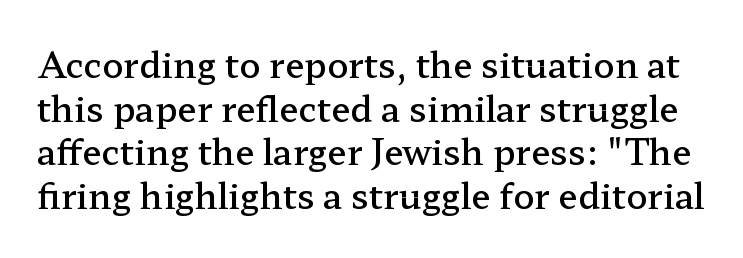
Look at the tracking — it's just the regular setting, nothing added. Unlike a clean sans, this face finishes its strokes with serifs. Every stem runs plumb, perpendicular to the baseline. Note the varied advance widths — an 'i' is clearly narrower than an 'm'. Horizontal bands of white between lines are of average thickness.
